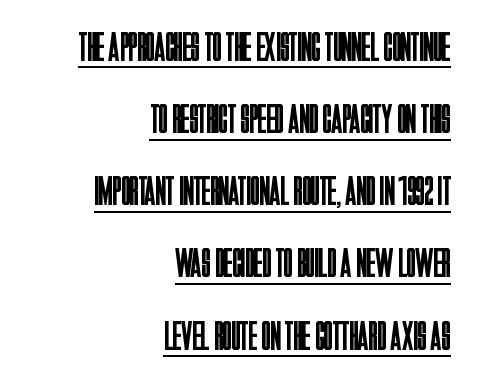
The image shows 41 px regular-weight, condensed sans-serif type, upright; set right-aligned, line spacing 1.76x, normal letter spacing, underlined; low stroke contrast and a large x-height.
